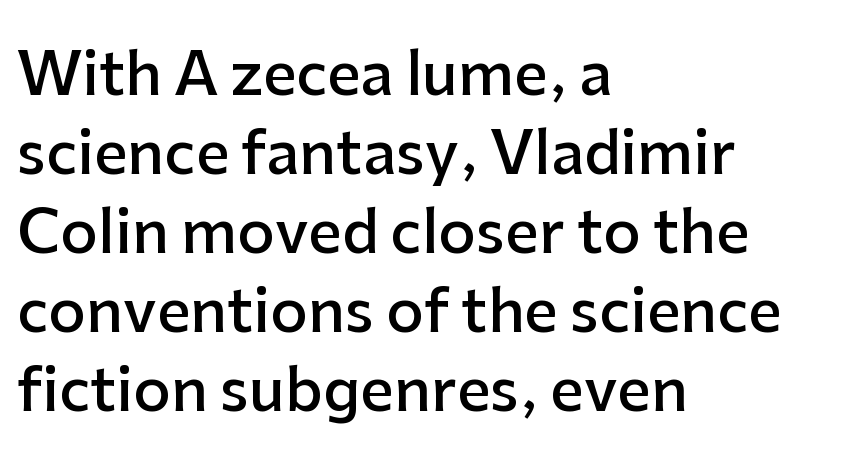
{"serif": "no", "italic": "no", "bold": "semi", "weight": "semibold", "width": "normal", "stroke_contrast": "low", "x_height": "medium", "monospaced": "no", "underline": "no", "align": "left", "line_spacing": "normal", "line_spacing_ratio": 1.34, "letter_spacing": "normal", "letter_spacing_em": 0.0, "glyph_px": 59}
